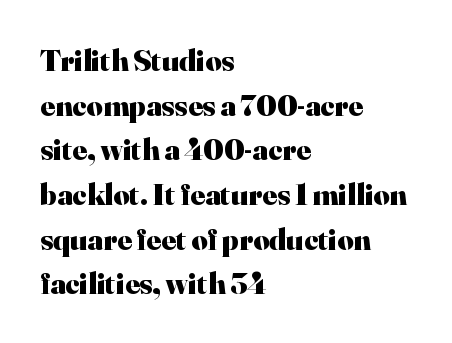
Leading: standard. Think of a printed novel: that variable character pitch is what you see here. Caption: standard tracking, unaltered. Is the block centered? No — it sits flush against the left margin. Serif or sans? Serif — the stroke terminals have little feet.
